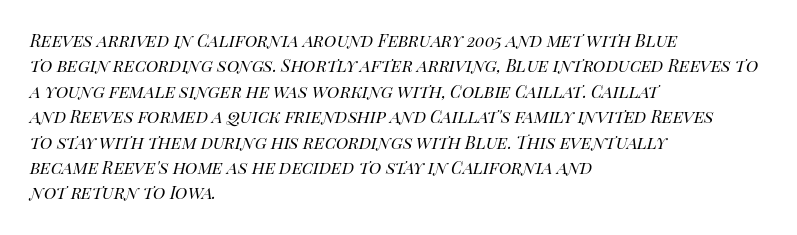
Honestly, the letter spacing is just normal — you wouldn't notice it. A typesetter would mark this as italic. A quiet, ordinary-to-light weight characterises the typeface. The ragged edge is on the right, which tells us the setting is flush left.
